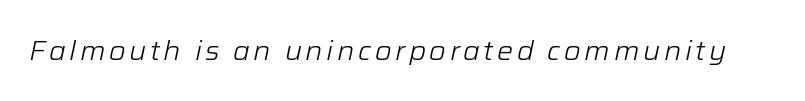
You can tell it's italic because the verticals aren't actually vertical. Lines of text with bare space underneath. The letters look calm and open, with moderate or lighter stems.
